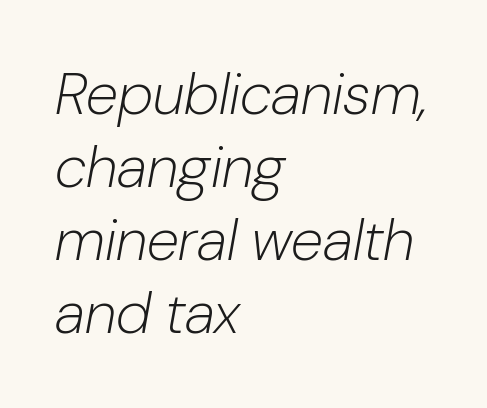
{"italic": "yes", "lean": "right", "slant_degrees": 10, "bold": "no", "weight": "light", "width": "normal", "stroke_contrast": "low", "x_height": "medium", "monospaced": "no", "underline": "no", "align": "left", "line_spacing_ratio": 1.24, "letter_spacing": "normal", "letter_spacing_em": 0.0, "glyph_px": 59}
